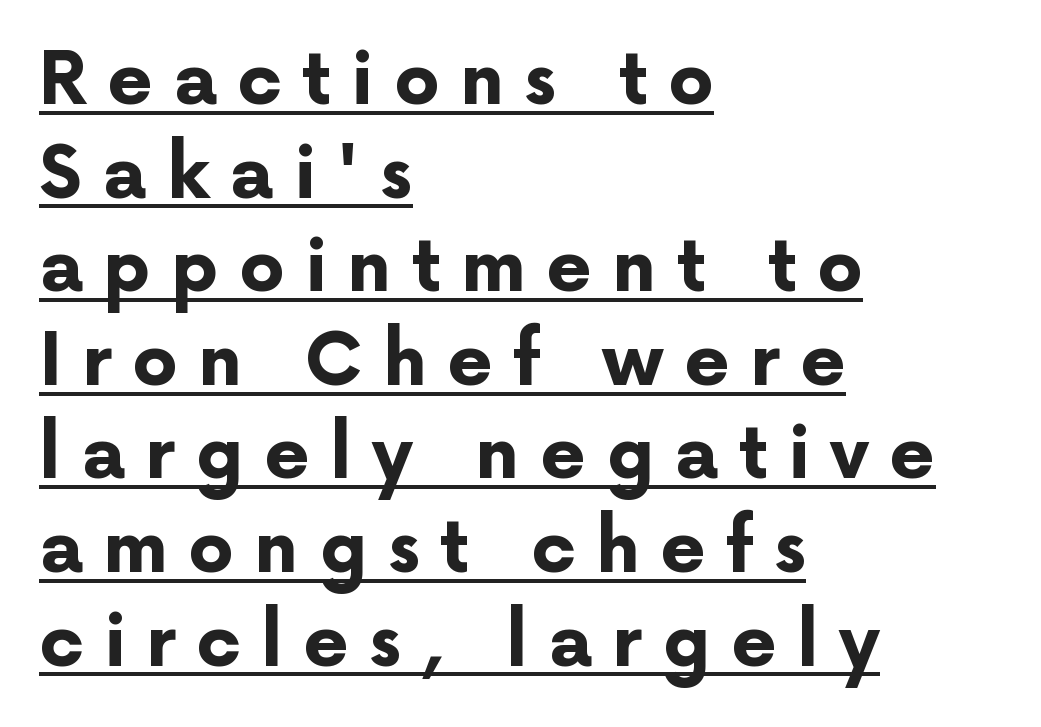
The image shows 72 px bold sans-serif type, upright; set left-aligned, normal line spacing (1.3x), unusually wide letter spacing (+0.28 em), underlined; low stroke contrast and a medium x-height.
